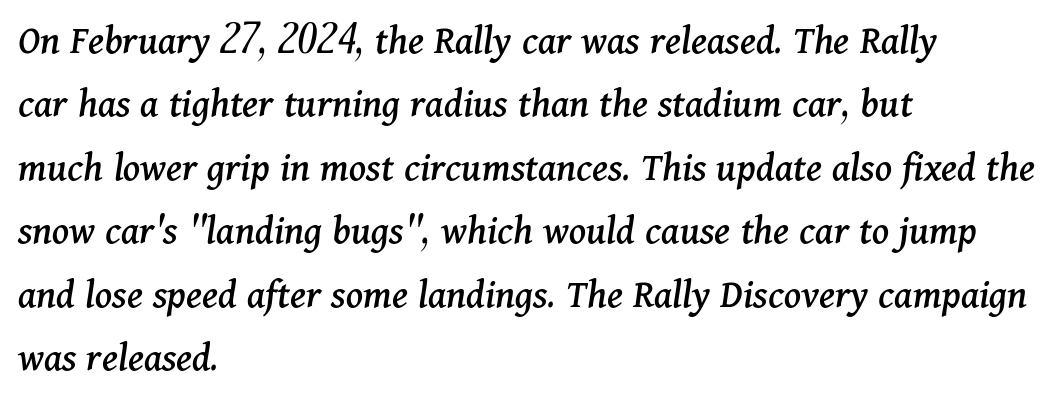
The rendering uses natural spacing where letterforms have individual widths. The lines are quadded left. One glance says typical: line gaps are just what's usual. Regarding serifs, this sample has them. Letters rest on an invisible, unmarked baseline. The gaps between neighbouring characters are ordinary and unremarkable.
